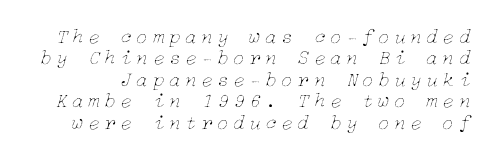
The passage shown stacks its lines with hardly any gap. Compared with a typical body face, this is equally light or lighter still. Loose tracking; the words dissolve into strings of separated letters. Italic? Definitely — the glyphs are oblique. A clean baseline with only descenders dipping below it.
